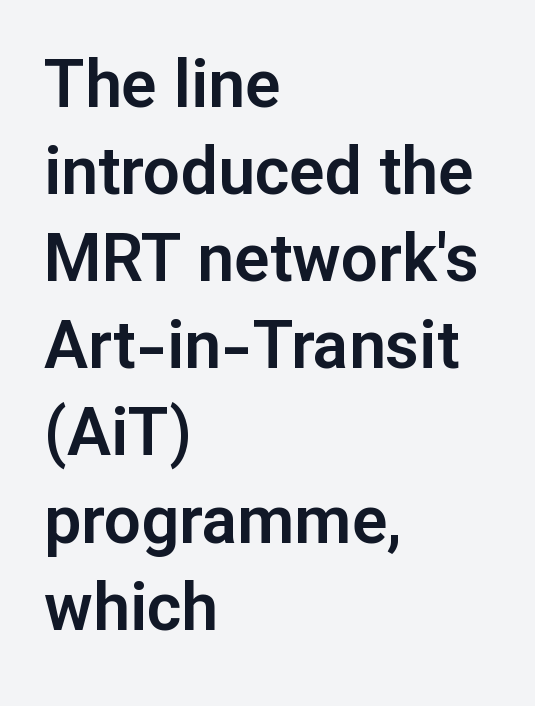
The image shows 66 px sans-serif type, upright; set left-aligned, normal line spacing (1.32x), normal letter spacing, not underlined; low stroke contrast and a medium x-height.
